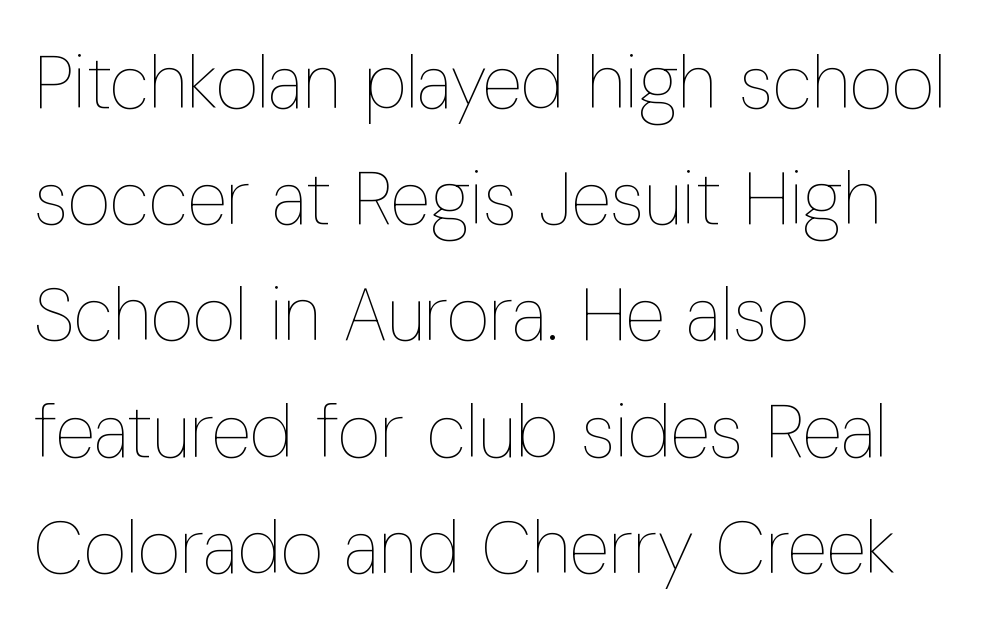
Line beginnings align vertically; line endings do not. Check under the words: just untouched page. The letters look calm and open, with moderate or lighter stems. Italic? Not at all — the glyphs are vertical.
